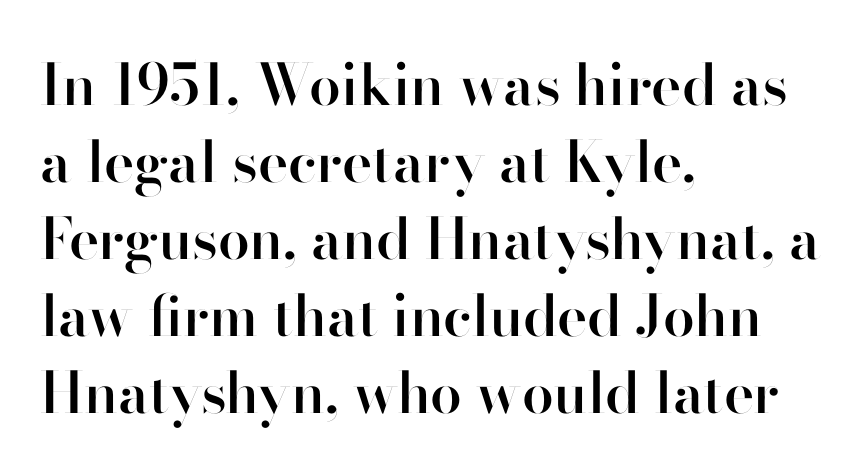
Q: Is the text bold? A: Semi-bold.
Q: Is the text italic (slanted)? A: No, it is upright.
Q: Is the typeface a serif or a sans-serif typeface? A: Sans-serif.
Q: Is the text underlined? A: No.
Q: How is the paragraph aligned? A: Left-aligned.
Q: Is the spacing between letters normal or unusually wide? A: Normal.
Q: Is the spacing between lines tight, normal or loose? A: Normal.
Q: Width (condensed, normal, or wide)? A: Normal.
Q: Stroke contrast? A: High.
Q: x-height? A: Small.
Q: Monospaced? A: No.
